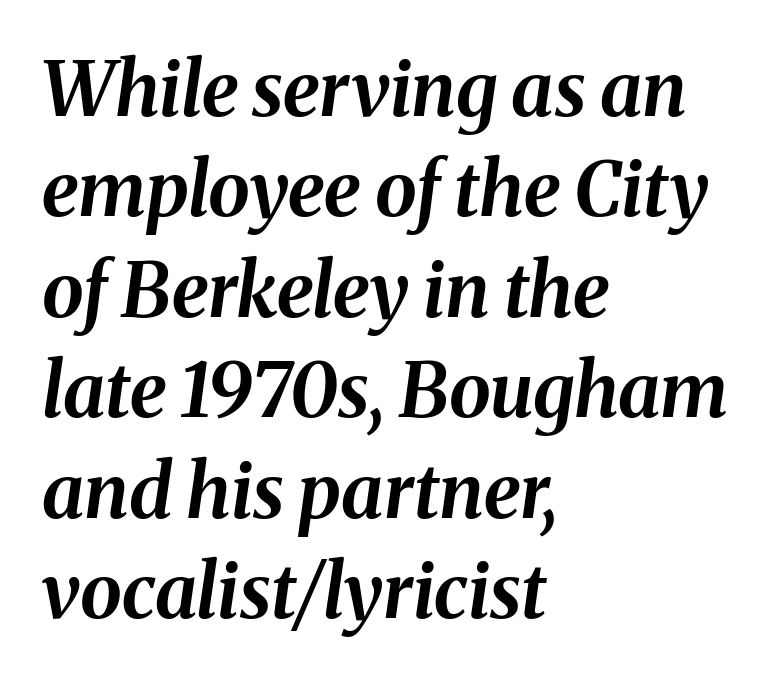
{"italic": "yes", "lean": "right", "slant_degrees": 8, "bold": "yes", "weight": "bold", "width": "normal", "stroke_contrast": "medium", "x_height": "medium", "monospaced": "no", "underline": "no", "align": "left", "line_spacing": "normal", "line_spacing_ratio": 1.34, "letter_spacing": "normal", "letter_spacing_em": 0.0, "glyph_px": 75}
